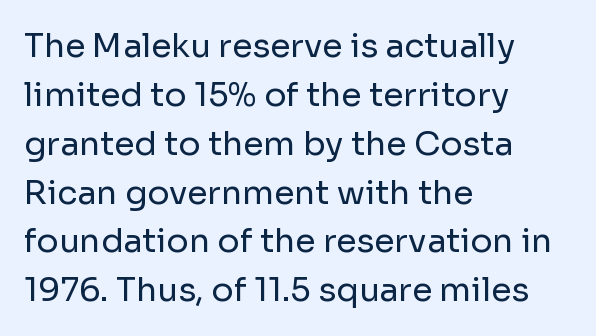
Q: Is the text bold? A: No.
Q: Is the text italic (slanted)? A: No, it is upright.
Q: Is the typeface a serif or a sans-serif typeface? A: Sans-serif.
Q: Is the text underlined? A: No.
Q: How is the paragraph aligned? A: Left-aligned.
Q: Is the spacing between letters normal or unusually wide? A: Normal.
Q: Is the spacing between lines tight, normal or loose? A: Normal.
Q: Width (condensed, normal, or wide)? A: Normal.
Q: Stroke contrast? A: Low.
Q: x-height? A: Medium.
Q: Monospaced? A: No.
